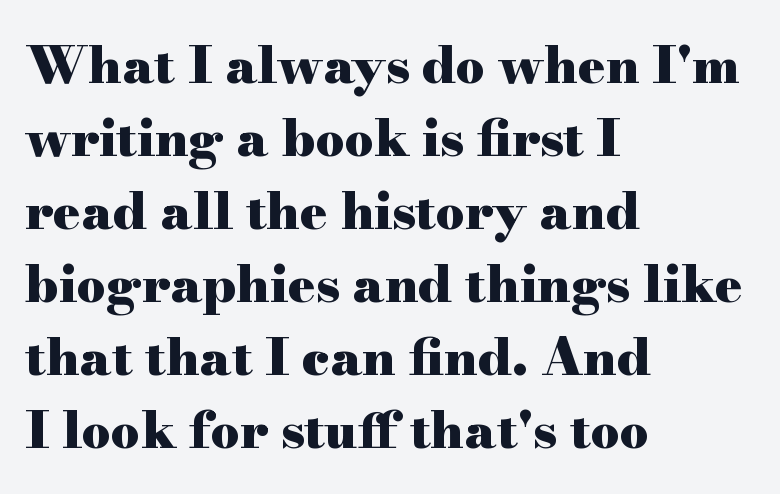
Q: Is the text bold? A: Yes.
Q: Is the text italic (slanted)? A: No, it is upright.
Q: Is the typeface a serif or a sans-serif typeface? A: Serif.
Q: Is the text underlined? A: No.
Q: How is the paragraph aligned? A: Left-aligned.
Q: Is the spacing between letters normal or unusually wide? A: Normal.
Q: Is the spacing between lines tight, normal or loose? A: Normal.
Q: Width (condensed, normal, or wide)? A: Wide.
Q: Stroke contrast? A: High.
Q: x-height? A: Small.
Q: Monospaced? A: No.
